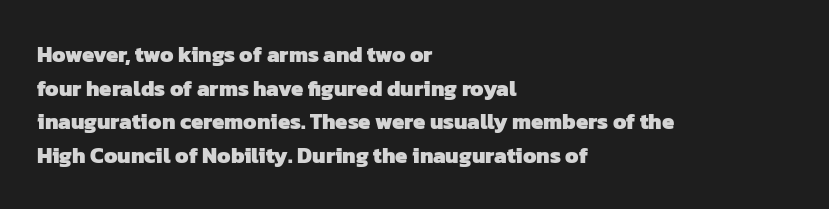
The image shows 22 px bold type; set left-aligned, normal line spacing (1.53x), normal letter spacing, not underlined.
